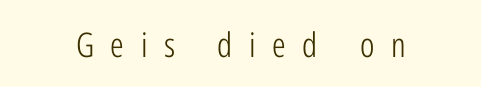
Q: Is the text bold? A: No.
Q: Is the text italic (slanted)? A: No, it is upright.
Q: Is the typeface a serif or a sans-serif typeface? A: Sans-serif.
Q: Is the text underlined? A: No.
Q: How is the paragraph aligned? A: Centered.
Q: Is the spacing between letters normal or unusually wide? A: Unusually wide.
Q: Width (condensed, normal, or wide)? A: Condensed.
Q: Stroke contrast? A: Low.
Q: x-height? A: Medium.
Q: Monospaced? A: No.
